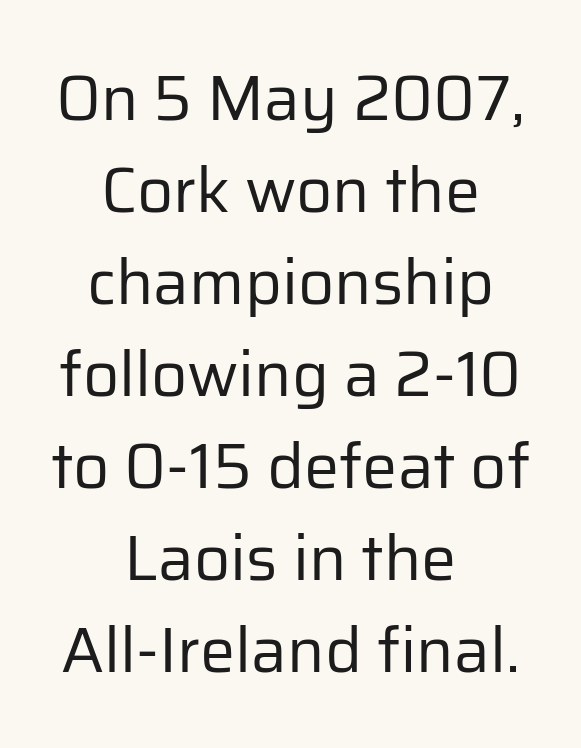
Short note: letters normally spaced. Spacing verdict: proportional, widths tailored to each character. Just letters on the line, the space beneath them empty. Stroke terminals: plain, sans-serif.
